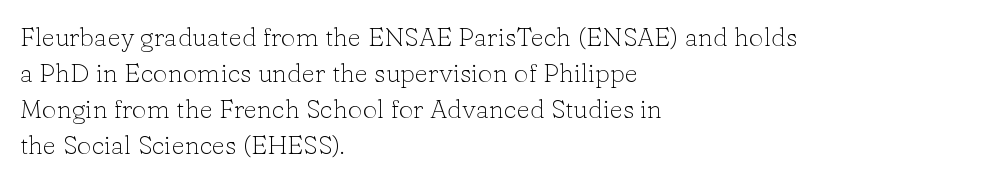
The image shows 26 px text type, upright; set left-aligned, normal line spacing (1.39x), normal letter spacing, not underlined.
